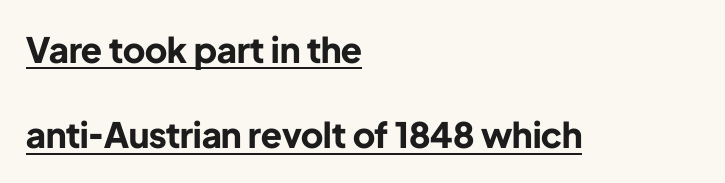
A typesetter would call this leading open, well beyond the default. A continuous stroke trails under the words, as in a hyperlink. This rendering uses left alignment, leaving the right contour irregular. Italic? Not at all — the glyphs are vertical. Letter spacing: default.
